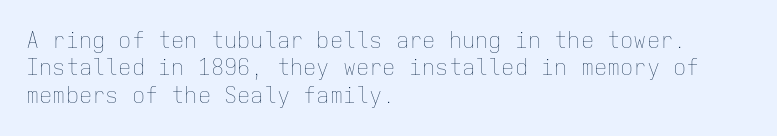
The image shows 22 px text type, upright; set left-aligned, line spacing 1.24x, normal letter spacing, not underlined.
